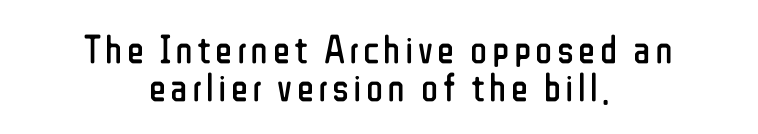
Q: Is the text bold? A: No.
Q: Is the text italic (slanted)? A: No, it is upright.
Q: Is the typeface a serif or a sans-serif typeface? A: Sans-serif.
Q: Is the text underlined? A: No.
Q: How is the paragraph aligned? A: Centered.
Q: Is the spacing between lines tight, normal or loose? A: Tight.
Q: Width (condensed, normal, or wide)? A: Condensed.
Q: Stroke contrast? A: Low.
Q: x-height? A: Medium.
Q: Monospaced? A: No.
